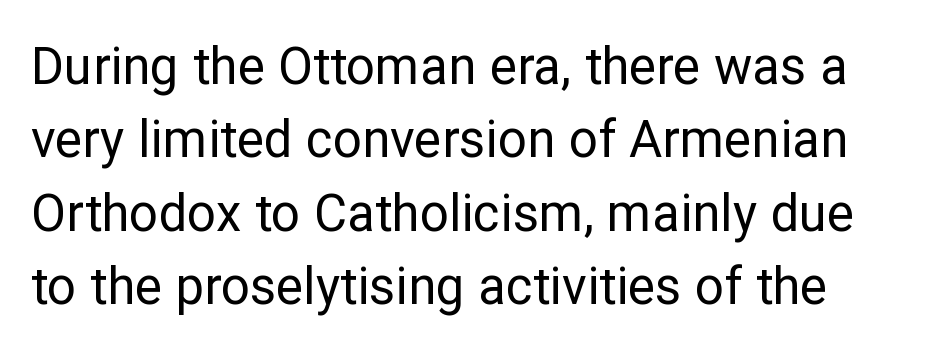
The image shows 51 px regular-weight sans-serif type, upright; set normal line spacing (1.44x), normal letter spacing, not underlined; low stroke contrast and a medium x-height.
